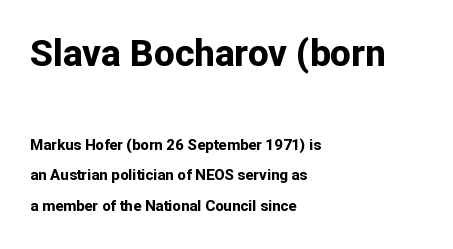
{"serif": "no", "italic": "no", "bold": "yes", "weight": "bold", "width": "normal", "stroke_contrast": "low", "x_height": "medium", "monospaced": "no", "underline": "no", "align": "left", "line_spacing": "loose", "line_spacing_ratio": 2.03, "letter_spacing": "normal", "letter_spacing_em": 0.0, "larger_block": "first", "size_ratio": 2.47, "glyph_px": 37}
